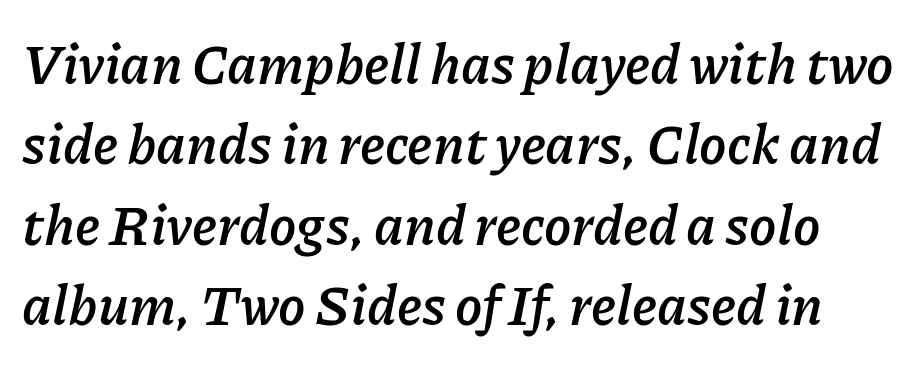
Q: Is the text bold? A: Yes.
Q: Is the text italic (slanted)? A: Yes, it leans right by about 11 degrees.
Q: Is the text underlined? A: No.
Q: Is the spacing between letters normal or unusually wide? A: Normal.
Q: Is the spacing between lines tight, normal or loose? A: Normal.
Q: Width (condensed, normal, or wide)? A: Normal.
Q: Stroke contrast? A: Low.
Q: x-height? A: Medium.
Q: Monospaced? A: No.
